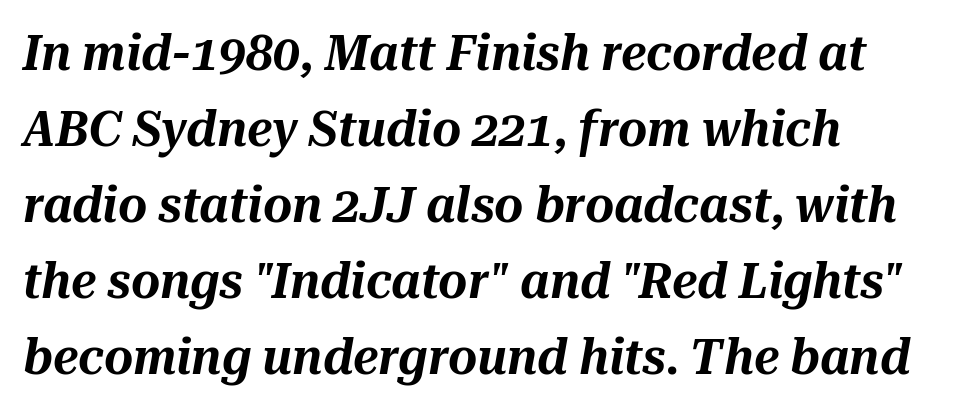
{"italic": "yes", "lean": "right", "slant_degrees": 10, "width": "normal", "stroke_contrast": "medium", "x_height": "medium", "monospaced": "no", "underline": "no", "align": "left", "line_spacing": "normal", "line_spacing_ratio": 1.52, "letter_spacing": "normal", "letter_spacing_em": 0.0, "glyph_px": 50}
